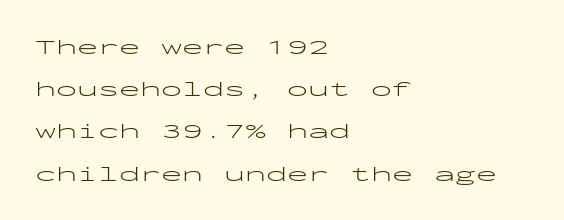
The image shows 21 px text type, upright; set left-aligned, loose line spacing (2.01x), normal letter spacing, not underlined.
